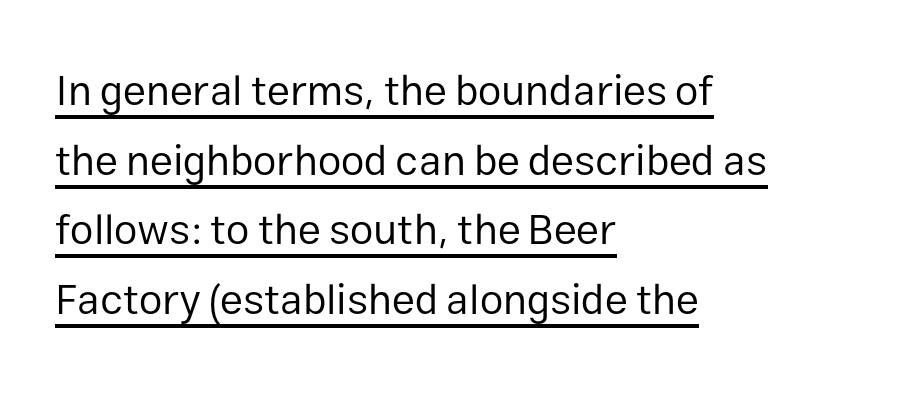
Is the letter spacing exaggerated? No — it looks like the ordinary default. Underline: present. Interline gaps are of average width in this sample. The letters advance in unequal steps, a hallmark of proportional type. The rendering anchors every line to the left-hand side.
